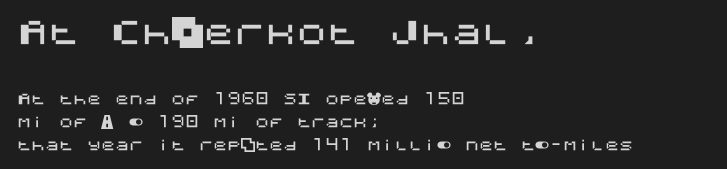
Q: Is the text italic (slanted)? A: No, it is upright.
Q: Is the typeface a serif or a sans-serif typeface? A: Sans-serif.
Q: Is the text underlined? A: No.
Q: How is the paragraph aligned? A: Left-aligned.
Q: Is the spacing between letters normal or unusually wide? A: Normal.
Q: Is the spacing between lines tight, normal or loose? A: Normal.
Q: Which block of text is set in a larger size, the first (top) or the second (bottom)? A: The first (top) one.
Q: Width (condensed, normal, or wide)? A: Normal.
Q: Stroke contrast? A: Medium.
Q: x-height? A: Large.
